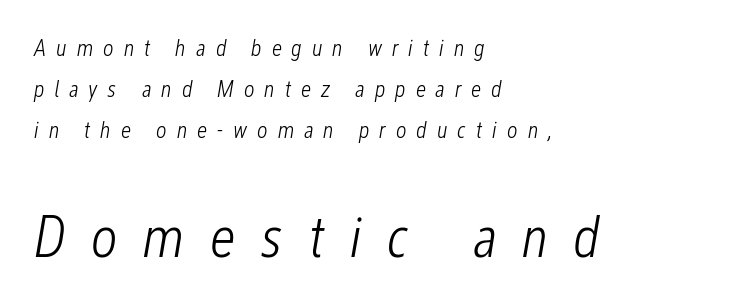
A typesetter would call this proportional, since set widths differ per character. All the whitespace from short lines collects on the right. In terms of posture, this sample is oblique. Larger block? The one below; the one above is distinctly smaller. Summary of weight: not heavy and not bold. Descenders hang freely into open space.
